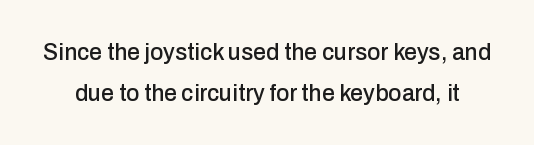
Italic: no, the glyphs are upright roman. Clear beneath every line of the passage. These lines keep a tight, regular rhythm from letter to letter.
